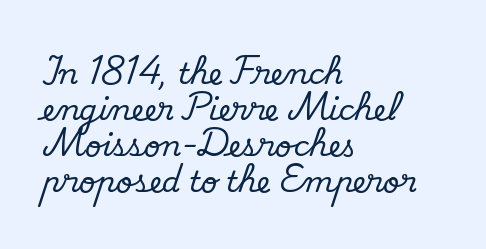
Q: Is the text italic (slanted)? A: Yes.
Q: Is the typeface a serif or a sans-serif typeface? A: Serif.
Q: Is the text underlined? A: No.
Q: How is the paragraph aligned? A: Left-aligned.
Q: Is the spacing between letters normal or unusually wide? A: Normal.
Q: Width (condensed, normal, or wide)? A: Normal.
Q: Stroke contrast? A: Medium.
Q: x-height? A: Small.
Q: Monospaced? A: No.
